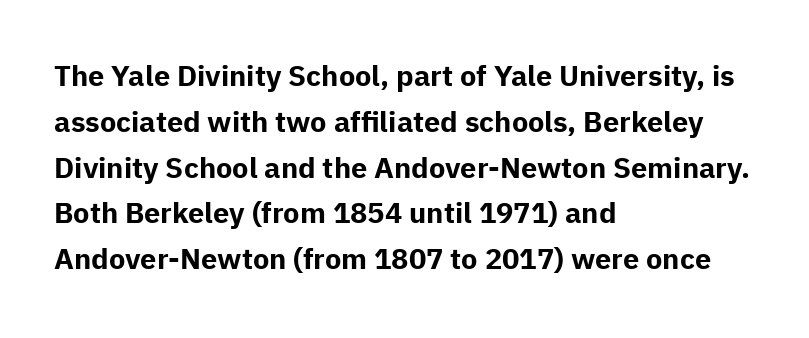
{"serif": "no", "italic": "no", "bold": "yes", "weight": "bold", "width": "normal", "stroke_contrast": "low", "x_height": "medium", "monospaced": "no", "underline": "no", "align": "left", "line_spacing": "normal", "line_spacing_ratio": 1.58, "letter_spacing": "normal", "letter_spacing_em": 0.0, "glyph_px": 29}
